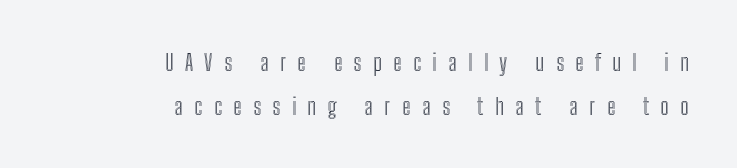
The line texture is sparse and dotted thanks to wide tracking. Bare-footed words on every line. These lines stand farther apart than default settings would place them. The lettering stays uniformly vertical, giving the passage a roman look. A student would call this right alignment; a typographer would say flush right, rag left.
